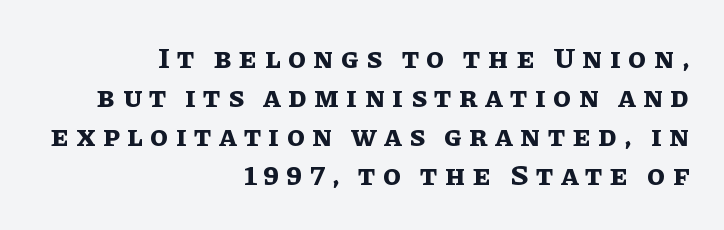
The image shows 29 px bold type, upright; set right-aligned, normal line spacing (1.35x), unusually wide letter spacing (+0.26 em), not underlined; low stroke contrast and a large x-height.
